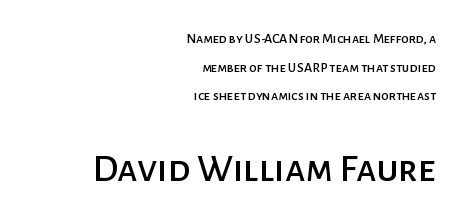
The image shows 40 px sans-serif type, upright; set right-aligned, loose line spacing (2.05x), normal letter spacing, not underlined; the second (bottom) block is 2.86x larger; low stroke contrast and a medium x-height.
